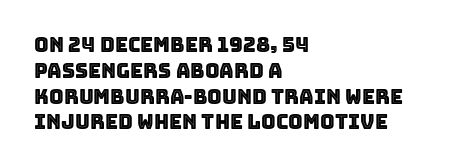
{"italic": "no", "underline": "no", "align": "left", "line_spacing": "normal", "line_spacing_ratio": 1.29, "letter_spacing": "normal", "letter_spacing_em": 0.0, "glyph_px": 20}
